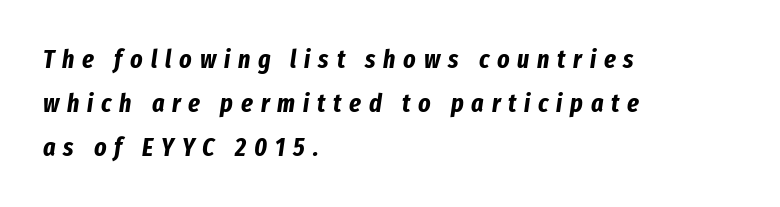
Q: Is the text bold? A: Yes.
Q: Is the text italic (slanted)? A: Yes, it leans right by about 8 degrees.
Q: Is the text underlined? A: No.
Q: How is the paragraph aligned? A: Left-aligned.
Q: Is the spacing between letters normal or unusually wide? A: Unusually wide.
Q: Is the spacing between lines tight, normal or loose? A: Normal.
